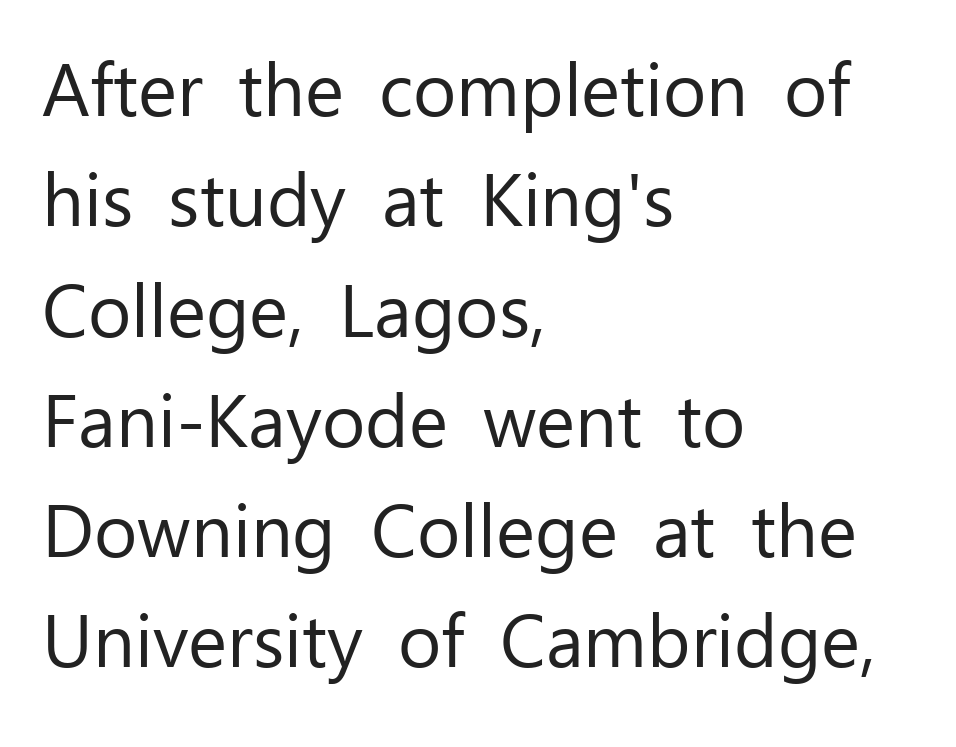
Q: Is the text bold? A: No.
Q: Is the text italic (slanted)? A: No, it is upright.
Q: Is the typeface a serif or a sans-serif typeface? A: Sans-serif.
Q: Is the text underlined? A: No.
Q: How is the paragraph aligned? A: Left-aligned.
Q: Is the spacing between letters normal or unusually wide? A: Normal.
Q: Is the spacing between lines tight, normal or loose? A: Normal.
Q: Width (condensed, normal, or wide)? A: Normal.
Q: Stroke contrast? A: Low.
Q: x-height? A: Medium.
Q: Monospaced? A: No.
